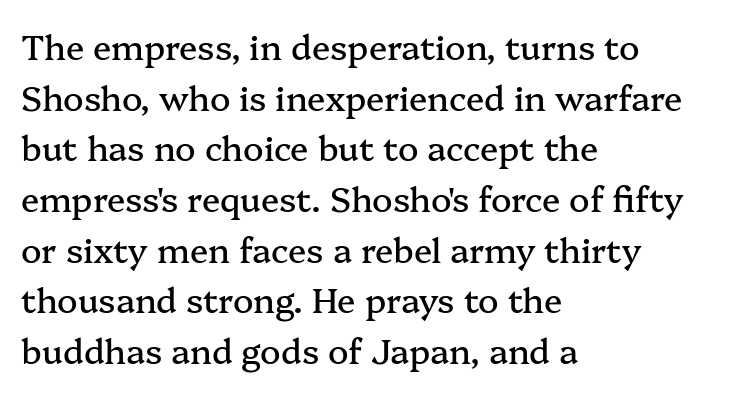
The image shows 34 px serif type, upright; set left-aligned, normal line spacing (1.49x), normal letter spacing, not underlined; medium stroke contrast and a medium x-height.
